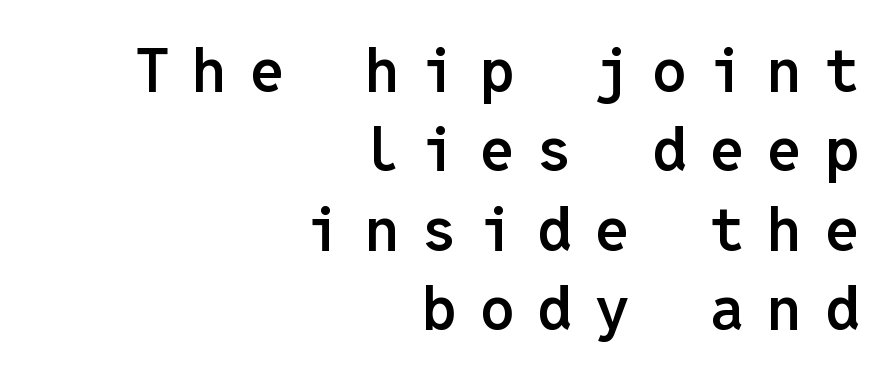
Compared with an ordinary text face, these strokes are moderately heavier — a semibold. Notice how the stems are strictly vertical — no italics here. The face used here is rendered with a markedly widened letterfit. If you drew a ruler down the right edge, every line would touch it. This sample uses a sans-serif face. Words float on clear page, feet unadorned.
